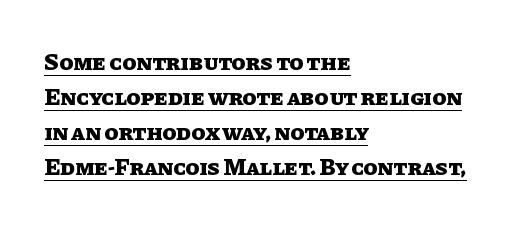
Q: Is the text bold? A: Yes.
Q: Is the text italic (slanted)? A: No, it is upright.
Q: Is the text underlined? A: Yes.
Q: How is the paragraph aligned? A: Left-aligned.
Q: Is the spacing between letters normal or unusually wide? A: Normal.
Q: Is the spacing between lines tight, normal or loose? A: Normal.
